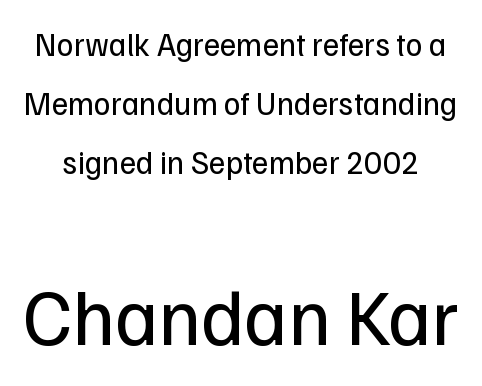
{"serif": "no", "italic": "no", "bold": "no", "weight": "regular", "width": "normal", "stroke_contrast": "low", "x_height": "medium", "monospaced": "no", "underline": "no", "line_spacing_ratio": 1.85, "letter_spacing": "normal", "letter_spacing_em": 0.0, "larger_block": "second", "size_ratio": 2.47, "glyph_px": 79}
